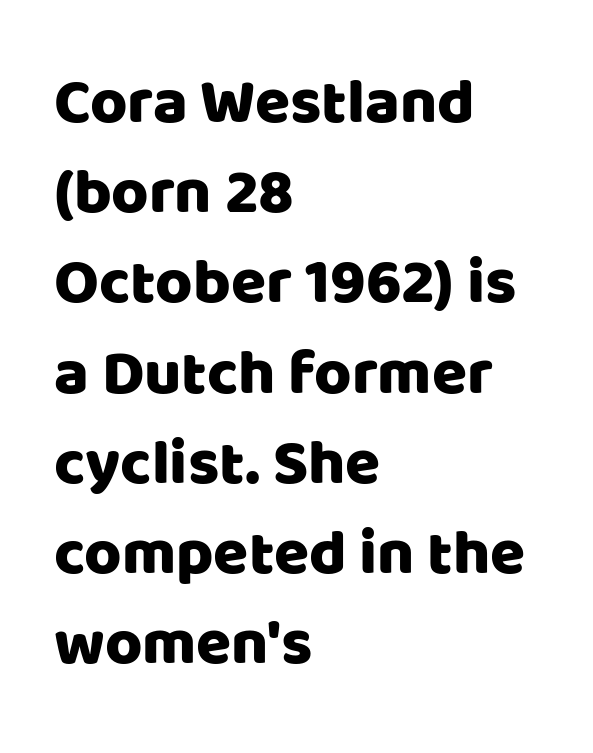
Letterform terminals end flat and unadorned throughout the passage. The type sits square on the baseline with zero lean. The horizontal fit of the characters is conventional and even. The rendering uses natural spacing where letterforms have individual widths. Caption: multi-line text, flush left, ragged right. Horizontal bands of white between lines are of average thickness.
